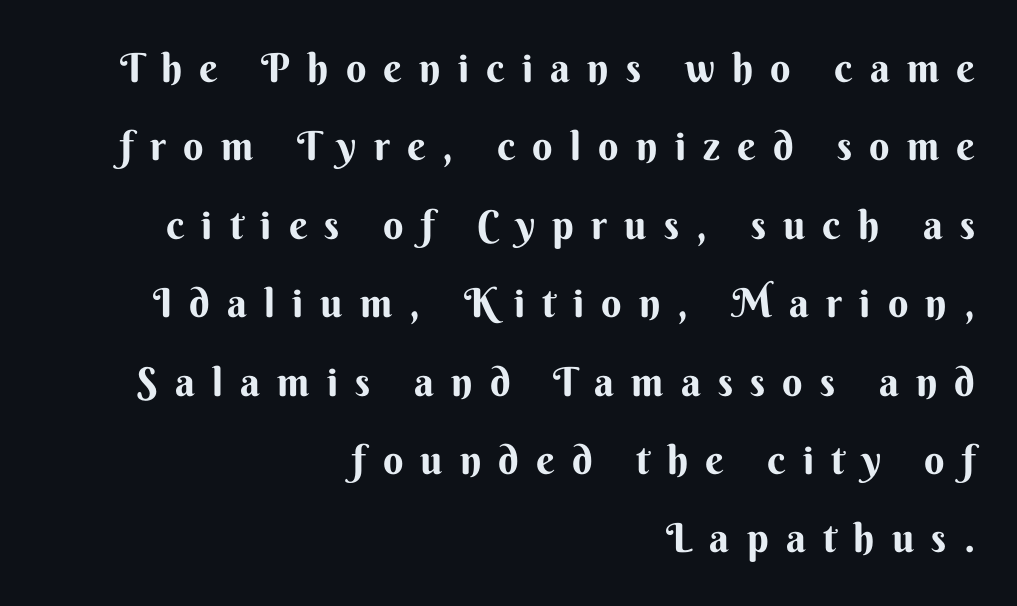
Q: Is the text bold? A: Yes.
Q: Is the text italic (slanted)? A: No, it is upright.
Q: Is the typeface a serif or a sans-serif typeface? A: Sans-serif.
Q: Is the text underlined? A: No.
Q: How is the paragraph aligned? A: Right-aligned.
Q: Is the spacing between letters normal or unusually wide? A: Unusually wide.
Q: Is the spacing between lines tight, normal or loose? A: Loose.
Q: Width (condensed, normal, or wide)? A: Normal.
Q: Stroke contrast? A: Medium.
Q: x-height? A: Small.
Q: Monospaced? A: No.
